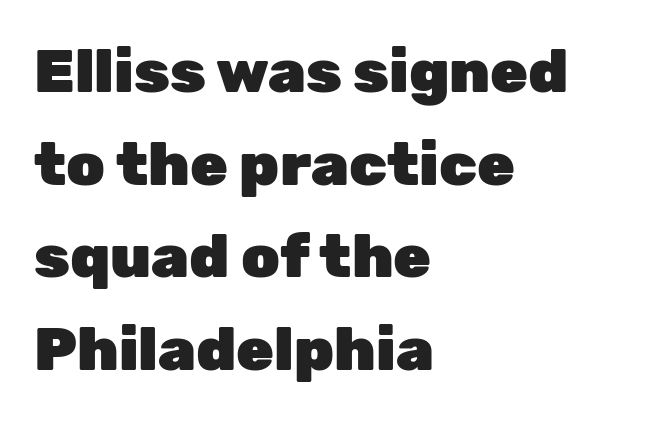
Posture: straight, roman, zero tilt. These lines are composed in type without serifs. Typographic density is high because the face is bold. The letters sit at their default tracking, neither squeezed nor spread.
